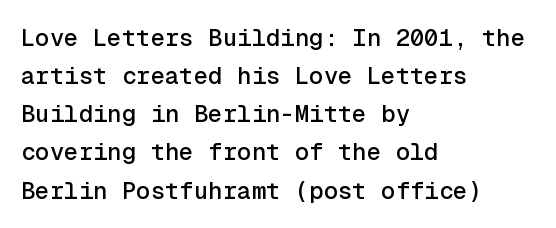
A normal amount of white space separates one row of letters from the next. In terms of letterspacing, this is plain default setting. Quick note: not italic, upright. Only glyphs here, with clear space below each row. Horizontally, the lines are justified to the leading edge only.
